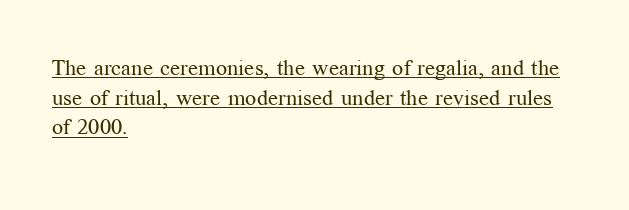
Q: Is the text bold? A: No.
Q: Is the text italic (slanted)? A: No, it is upright.
Q: Is the text underlined? A: Yes.
Q: How is the paragraph aligned? A: Left-aligned.
Q: Is the spacing between letters normal or unusually wide? A: Normal.
Q: Is the spacing between lines tight, normal or loose? A: Normal.
